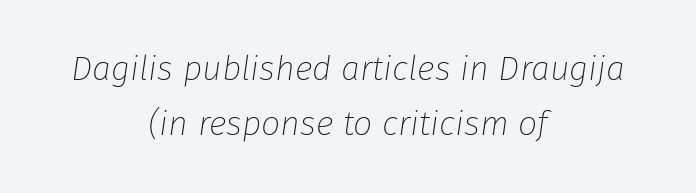
Q: Is the text bold? A: No.
Q: Is the text italic (slanted)? A: Yes, it leans right by about 8 degrees.
Q: Is the text underlined? A: No.
Q: How is the paragraph aligned? A: Centered.
Q: Is the spacing between letters normal or unusually wide? A: Normal.
Q: Is the spacing between lines tight, normal or loose? A: Normal.
Q: Width (condensed, normal, or wide)? A: Normal.
Q: Stroke contrast? A: Low.
Q: x-height? A: Medium.
Q: Monospaced? A: No.
